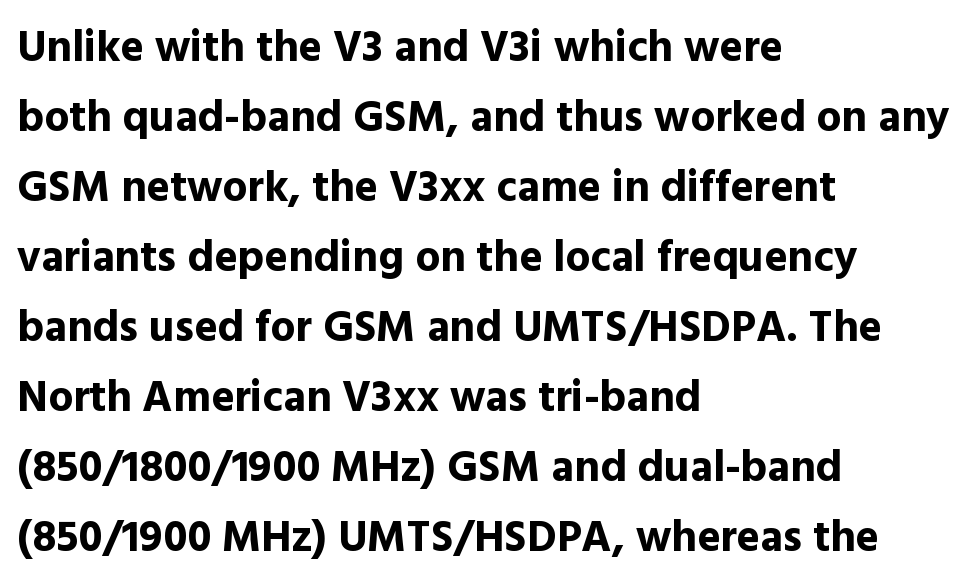
{"serif": "no", "italic": "no", "bold": "yes", "weight": "bold", "width": "normal", "x_height": "medium", "monospaced": "no", "underline": "no", "align": "left", "line_spacing": "normal", "line_spacing_ratio": 1.59, "letter_spacing": "normal", "letter_spacing_em": 0.0, "glyph_px": 44}
